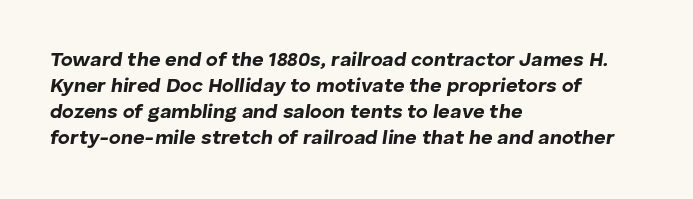
Q: Is the text bold? A: Yes.
Q: Is the text italic (slanted)? A: Yes, it leans right by about 8 degrees.
Q: Is the text underlined? A: No.
Q: How is the paragraph aligned? A: Left-aligned.
Q: Is the spacing between letters normal or unusually wide? A: Normal.
Q: Is the spacing between lines tight, normal or loose? A: Normal.
